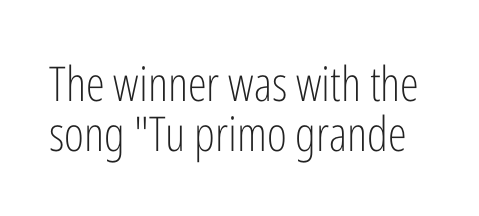
The image shows 48 px light, condensed sans-serif type, upright; set tight line spacing (1.05x), normal letter spacing, not underlined; low stroke contrast and a medium x-height.
